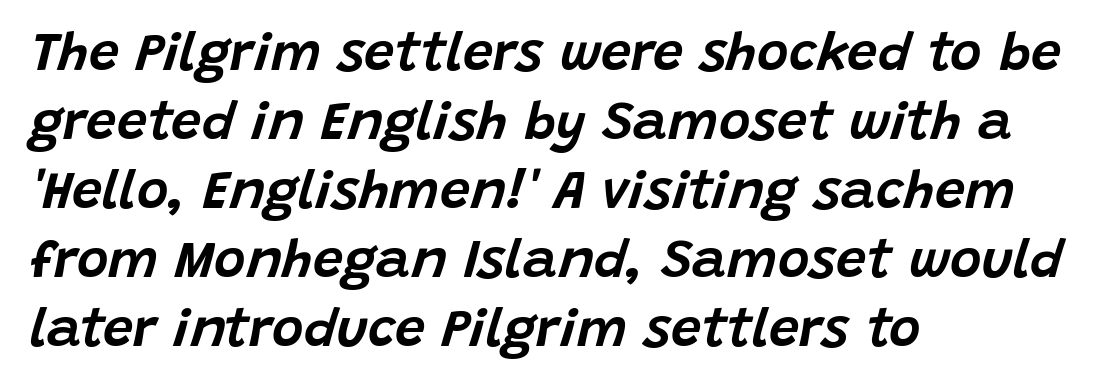
The image shows 54 px text type, italic (leaning right); set left-aligned, normal line spacing (1.28x), normal letter spacing, not underlined; low stroke contrast and a large x-height.
